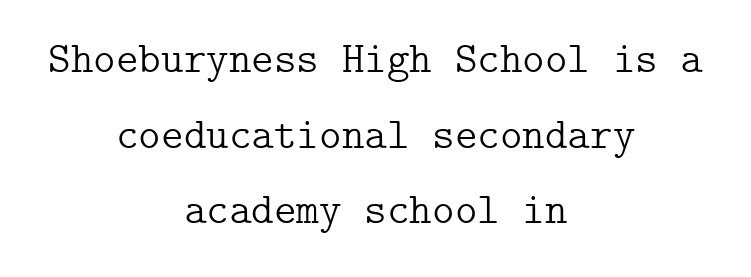
Typographically, this falls in the serif category. Notice how the stems are strictly vertical — no italics here. The rendering positions every line midway between the sides. Underlining? Definitely not there.
